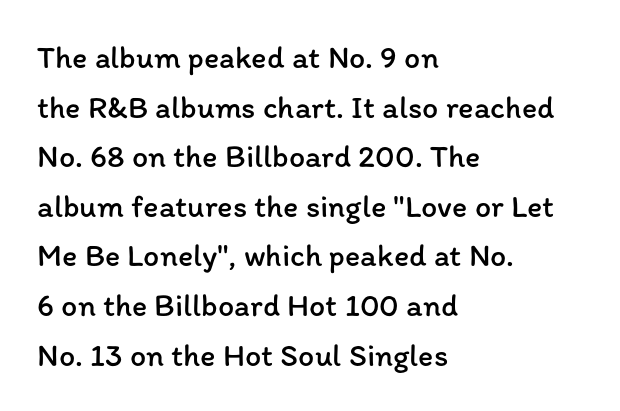
The image shows 32 px regular-weight type, upright; set left-aligned, normal line spacing (1.55x), normal letter spacing, not underlined; low stroke contrast and a medium x-height.
